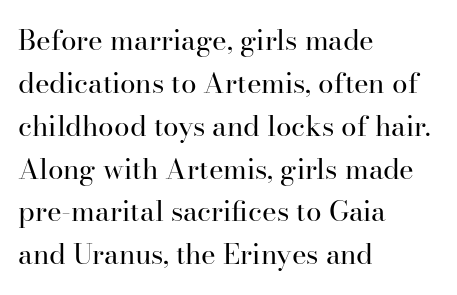
Spacing verdict: proportional, widths tailored to each character. Nope, not italic — everything's standing straight. Nobody drew a line under any word here. Serif or sans? Serif — the stroke terminals have little feet. Between one letter and the next there's only the usual sliver of space.
